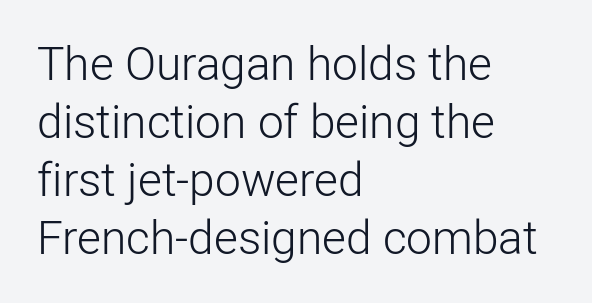
{"serif": "no", "italic": "no", "bold": "no", "weight": "light", "width": "normal", "stroke_contrast": "low", "x_height": "medium", "monospaced": "no", "underline": "no", "align": "left", "line_spacing": "normal", "line_spacing_ratio": 1.26, "letter_spacing": "normal", "letter_spacing_em": 0.0, "glyph_px": 46}
